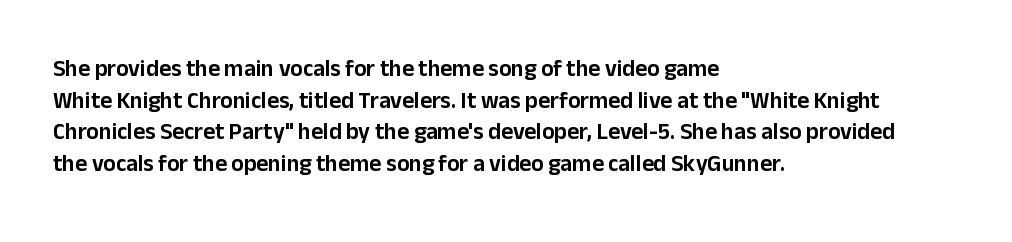
The image shows 23 px text type, upright; set left-aligned, normal line spacing (1.38x), normal letter spacing, not underlined.
